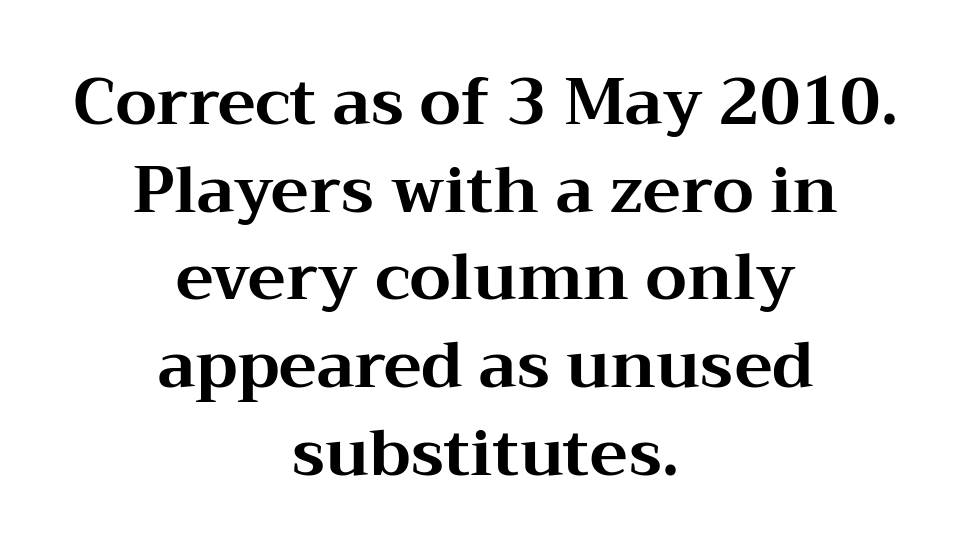
The image shows 64 px bold, wide serif type, upright; set centered, normal line spacing (1.37x), normal letter spacing, not underlined; medium stroke contrast and a medium x-height.
